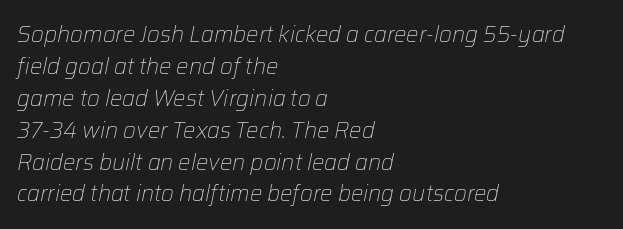
{"italic": "yes", "lean": "right", "slant_degrees": 12, "bold": "no", "underline": "no", "align": "left", "line_spacing": "normal", "line_spacing_ratio": 1.45, "letter_spacing": "normal", "letter_spacing_em": 0.0, "glyph_px": 22}
